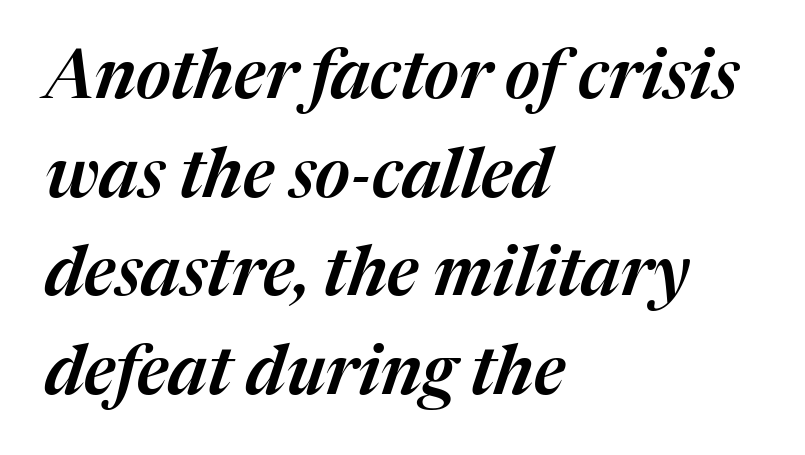
Q: Is the text italic (slanted)? A: Yes, it leans right by about 17 degrees.
Q: Is the text underlined? A: No.
Q: How is the paragraph aligned? A: Left-aligned.
Q: Is the spacing between letters normal or unusually wide? A: Normal.
Q: Is the spacing between lines tight, normal or loose? A: Normal.
Q: Width (condensed, normal, or wide)? A: Normal.
Q: Stroke contrast? A: Medium.
Q: x-height? A: Medium.
Q: Monospaced? A: No.
